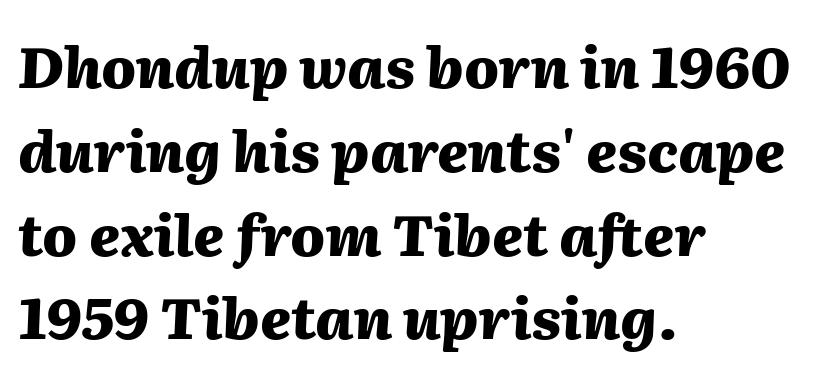
Posture: slanted. A classic flush-left, rag-right setting is used for this passage. The letters sit at their default tracking, neither squeezed nor spread. Is the type bold? Yes — the strokes are clearly thick and heavy. Words float on clear page, feet unadorned. If you measured baseline to baseline, you'd find a middling distance.
